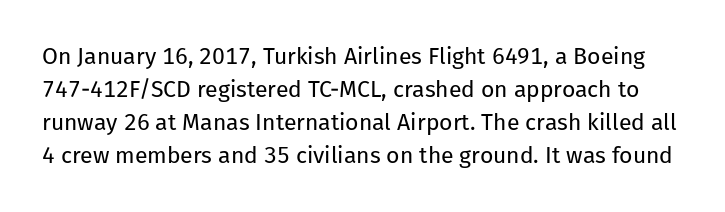
The image shows 23 px text type, upright; set normal line spacing (1.43x), normal letter spacing, not underlined.
